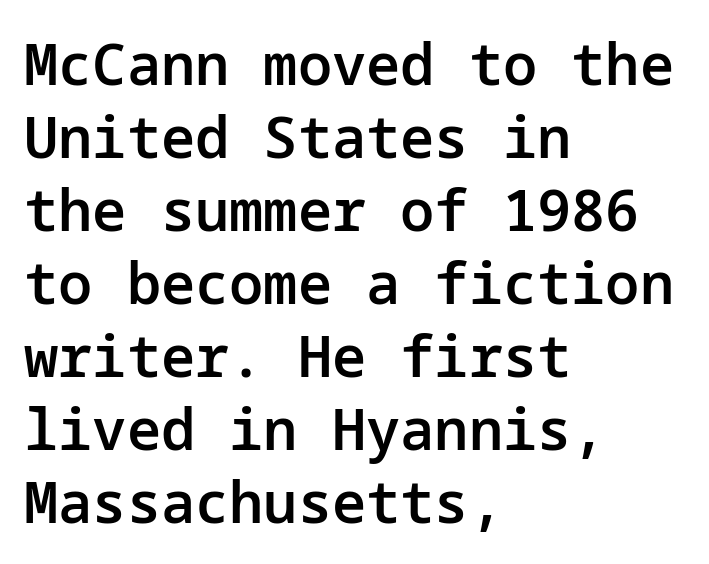
The face used here is a sans, in the tradition of grotesques and geometrics. Honestly, the letter spacing is just normal — you wouldn't notice it. Slightly chunky letters — semibold, I'd say, not full bold. The typography opts for an upright posture over an oblique one.
